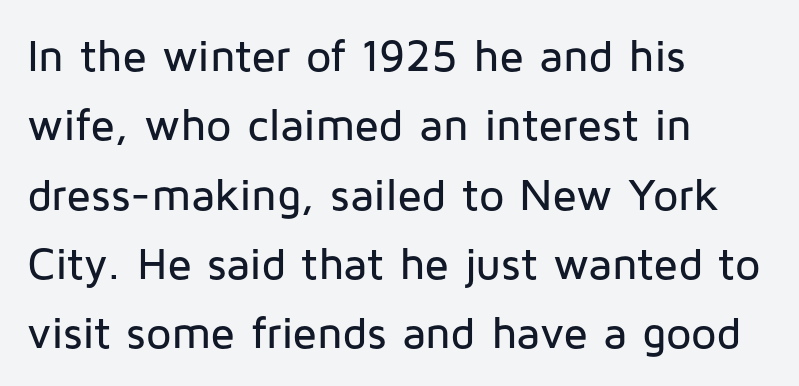
Q: Is the text italic (slanted)? A: No, it is upright.
Q: Is the typeface a serif or a sans-serif typeface? A: Sans-serif.
Q: Is the text underlined? A: No.
Q: How is the paragraph aligned? A: Left-aligned.
Q: Is the spacing between letters normal or unusually wide? A: Normal.
Q: Is the spacing between lines tight, normal or loose? A: Normal.
Q: Width (condensed, normal, or wide)? A: Normal.
Q: Stroke contrast? A: Low.
Q: x-height? A: Medium.
Q: Monospaced? A: No.
